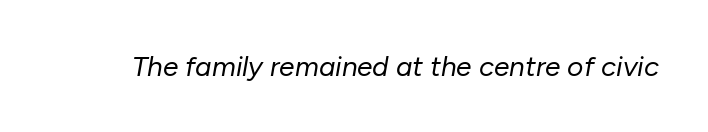
{"italic": "yes", "lean": "right", "slant_degrees": 10, "bold": "no", "weight": "regular", "width": "normal", "stroke_contrast": "low", "x_height": "medium", "monospaced": "no", "underline": "no", "letter_spacing": "normal", "letter_spacing_em": 0.0, "glyph_px": 28}
